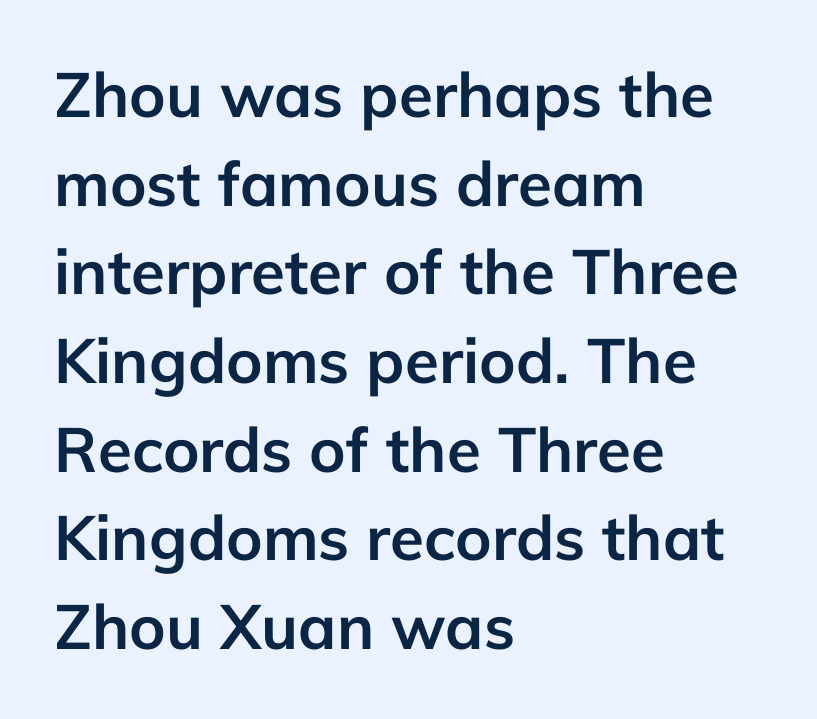
{"serif": "no", "italic": "no", "bold": "yes", "weight": "semibold", "width": "normal", "stroke_contrast": "low", "x_height": "medium", "monospaced": "no", "underline": "no", "align": "left", "line_spacing": "normal", "line_spacing_ratio": 1.43, "letter_spacing": "normal", "letter_spacing_em": 0.0, "glyph_px": 62}
